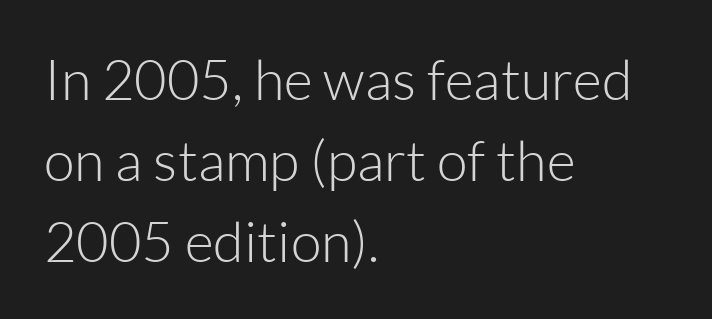
The image shows 56 px light sans-serif type, upright; set left-aligned, normal line spacing (1.45x), normal letter spacing, not underlined; low stroke contrast and a medium x-height.
